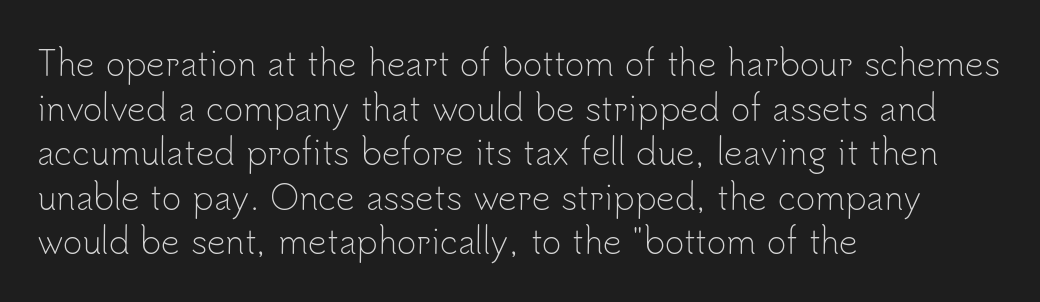
The letters carry no serifs — their stems end cleanly without finishing strokes. Each letter keeps its own natural width here, so spacing adapts to shape. The line-height multiplier appears to be the usual default. These glyphs show unthickened strokes, regular width or finer.
